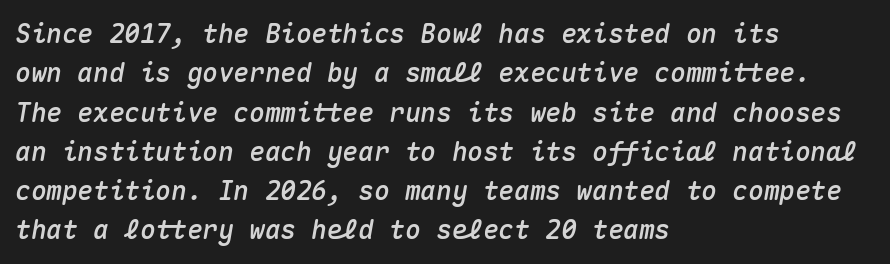
{"italic": "yes", "lean": "right", "slant_degrees": 10, "underline": "no", "align": "left", "line_spacing": "normal", "line_spacing_ratio": 1.51, "letter_spacing": "normal", "letter_spacing_em": 0.0, "glyph_px": 26}
